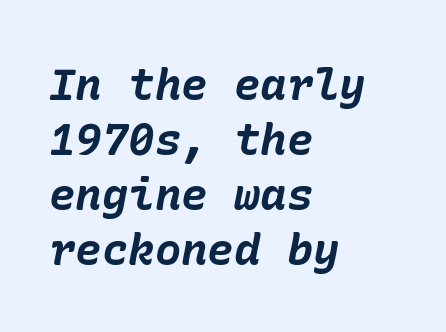
Q: Is the text bold? A: Yes.
Q: Is the text italic (slanted)? A: Yes, it leans right by about 10 degrees.
Q: Is the text underlined? A: No.
Q: How is the paragraph aligned? A: Left-aligned.
Q: Is the spacing between letters normal or unusually wide? A: Normal.
Q: Is the spacing between lines tight, normal or loose? A: Normal.
Q: Width (condensed, normal, or wide)? A: Normal.
Q: Stroke contrast? A: Low.
Q: x-height? A: Medium.
